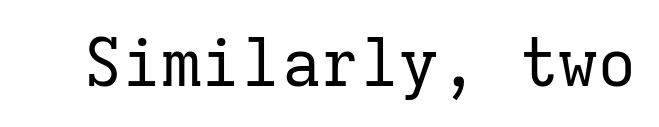
Q: Is the text bold? A: No.
Q: Is the text italic (slanted)? A: No, it is upright.
Q: Is the typeface a serif or a sans-serif typeface? A: Serif.
Q: Is the text underlined? A: No.
Q: Is the spacing between letters normal or unusually wide? A: Normal.
Q: Width (condensed, normal, or wide)? A: Normal.
Q: Stroke contrast? A: Low.
Q: x-height? A: Medium.
Q: Monospaced? A: Yes.
